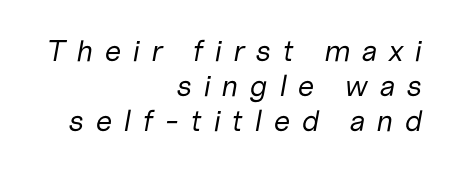
{"italic": "yes", "lean": "right", "slant_degrees": 10, "bold": "no", "weight": "regular", "width": "normal", "stroke_contrast": "low", "x_height": "medium", "monospaced": "no", "underline": "no", "align": "right", "line_spacing_ratio": 1.17, "letter_spacing": "wide", "letter_spacing_em": 0.37, "glyph_px": 30}
